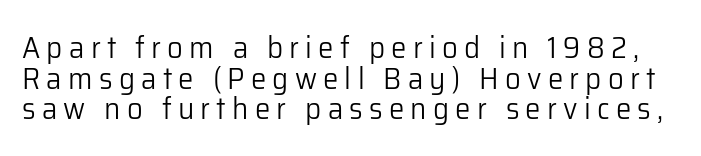
The rendering inserts visible extra space after every character. Glance below the letters and you will spot only blank space. Cramped leading. The cut favours lightness, reaching ordinary text weight at its darkest. The face used here is a sans, in the tradition of grotesques and geometrics.
